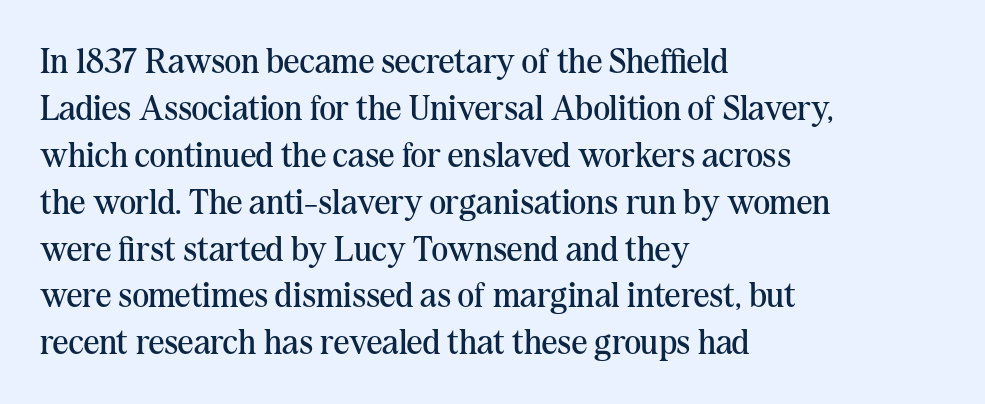
Q: Is the text bold? A: No.
Q: Is the text italic (slanted)? A: No, it is upright.
Q: Is the typeface a serif or a sans-serif typeface? A: Serif.
Q: Is the text underlined? A: No.
Q: How is the paragraph aligned? A: Left-aligned.
Q: Is the spacing between letters normal or unusually wide? A: Normal.
Q: Is the spacing between lines tight, normal or loose? A: Normal.
Q: Width (condensed, normal, or wide)? A: Normal.
Q: Stroke contrast? A: Medium.
Q: x-height? A: Medium.
Q: Monospaced? A: No.
